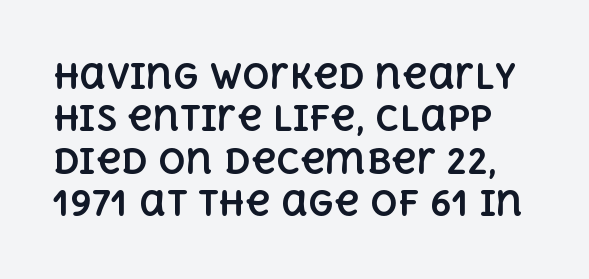
Unlike italic type, these characters show no tilt at all. The letters sit at their default tracking, neither squeezed nor spread. Emphasis by weight is at full strength: bold. Each row of text sits above clean, open space. You could not count columns in this text — the font is proportionally spaced. The leading is moderate, giving the passage an even texture.
